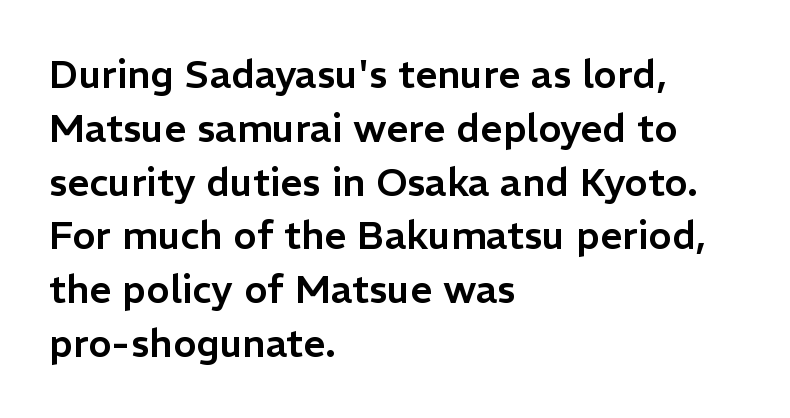
This sample uses a sans-serif face. Short note: letters normally spaced. The letters stand straight up with perfectly vertical stems. Honestly, the row spacing looks completely unremarkable.
